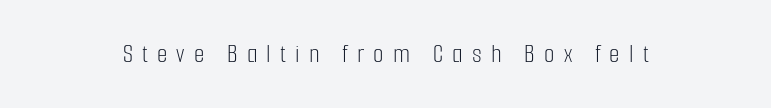
Substantial extra tracking has been applied to these lines. The strokes are not fattened; the text isn't bold. Beneath every word, the page is bare. The specimen reads as upright at a glance.
